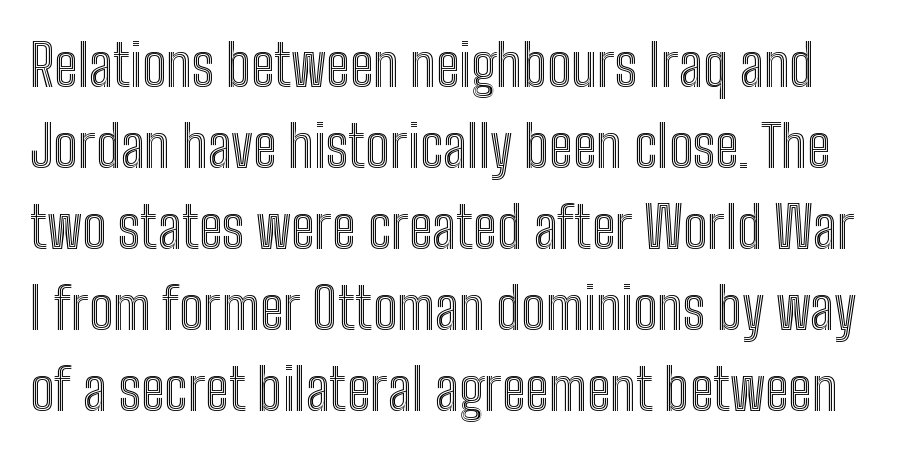
Has an underline been added? It has not. The horizontal fit of the characters is conventional and even. Ordinary non-slanted type is in use. Leading: standard.
